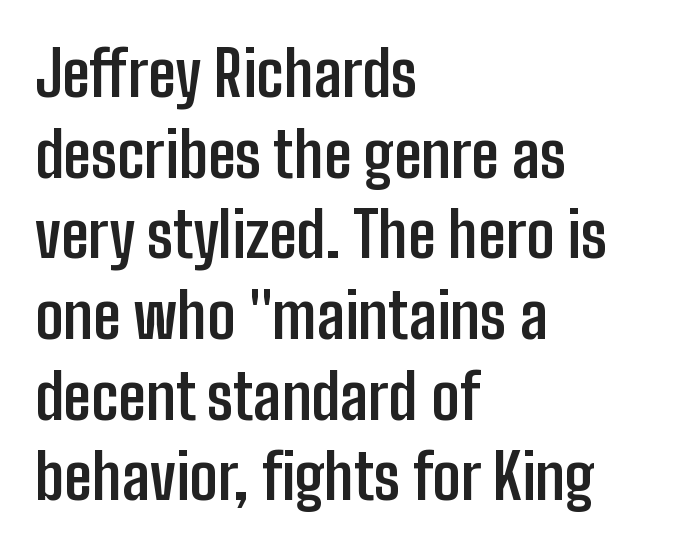
You could not count columns in this text — the font is proportionally spaced. The rendering shows plain stroke endings on the letterforms — a sans-serif design. Whoever set this chose a conventional vertical rhythm. Quick note: underline off. Left-aligned paragraph, ragged on the right. Posture: upright roman.
